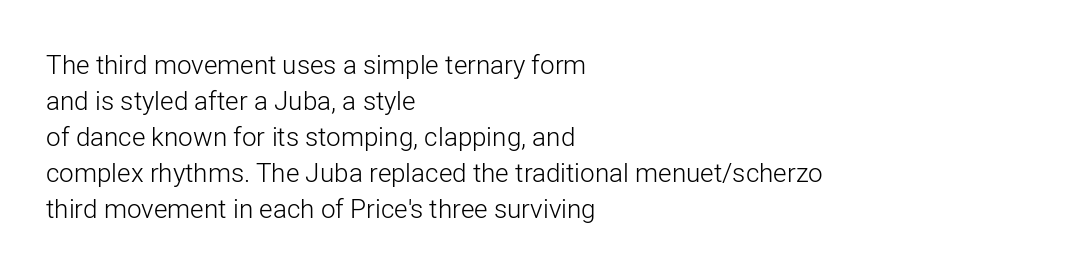
Q: Is the text bold? A: No.
Q: Is the text italic (slanted)? A: No, it is upright.
Q: Is the text underlined? A: No.
Q: How is the paragraph aligned? A: Left-aligned.
Q: Is the spacing between letters normal or unusually wide? A: Normal.
Q: Is the spacing between lines tight, normal or loose? A: Normal.
